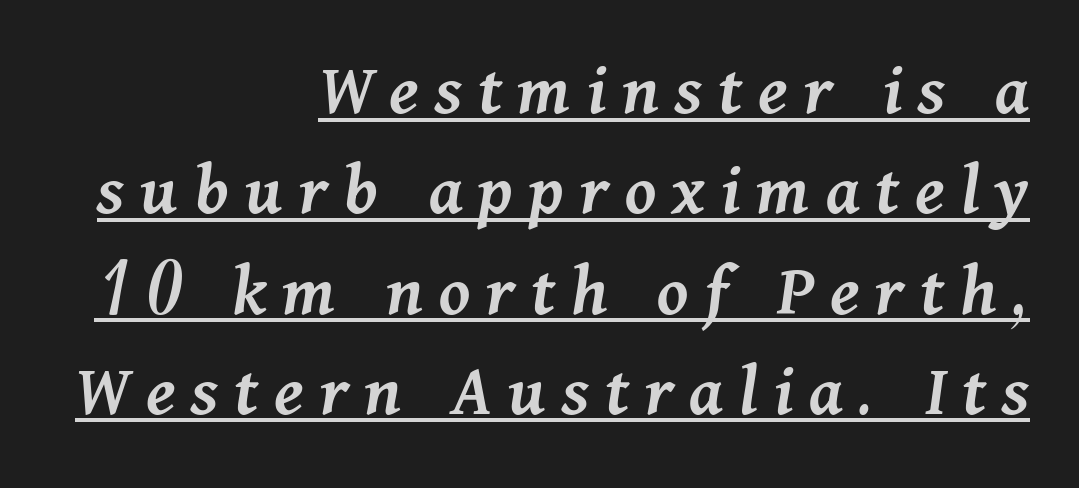
{"italic": "yes", "lean": "right", "slant_degrees": 11, "bold": "semi", "weight": "semibold", "width": "normal", "stroke_contrast": "medium", "x_height": "medium", "monospaced": "no", "underline": "yes", "align": "right", "line_spacing": "normal", "line_spacing_ratio": 1.32, "letter_spacing": "wide", "letter_spacing_em": 0.21, "glyph_px": 76}
